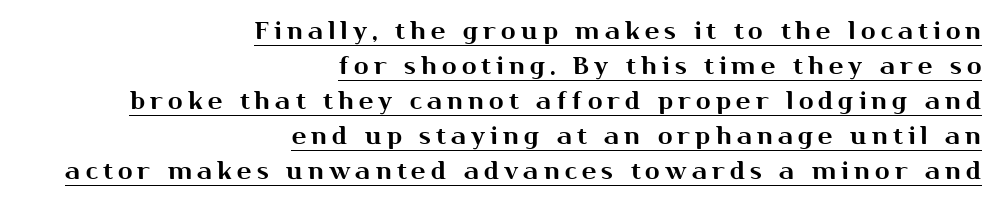
{"italic": "no", "underline": "yes", "align": "right", "line_spacing": "normal", "line_spacing_ratio": 1.46, "letter_spacing": "wide", "letter_spacing_em": 0.22, "glyph_px": 24}
